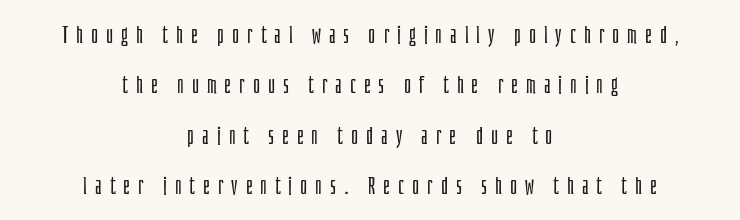
{"italic": "no", "bold": "no", "underline": "no", "align": "center", "line_spacing": "loose", "line_spacing_ratio": 2.1, "letter_spacing": "wide", "letter_spacing_em": 0.33, "glyph_px": 24}
